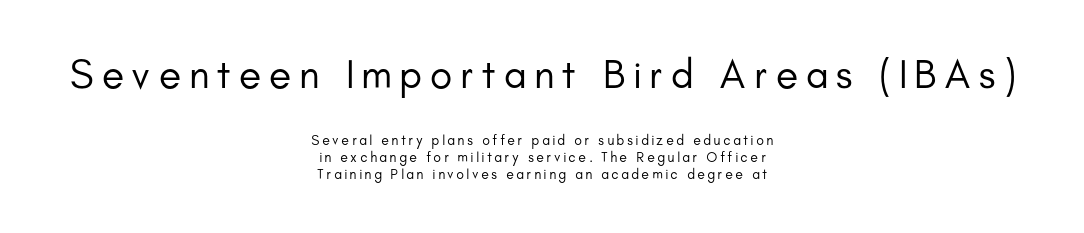
Q: Is the text bold? A: No.
Q: Is the text italic (slanted)? A: No, it is upright.
Q: Is the typeface a serif or a sans-serif typeface? A: Sans-serif.
Q: Is the text underlined? A: No.
Q: How is the paragraph aligned? A: Centered.
Q: Which block of text is set in a larger size, the first (top) or the second (bottom)? A: The first (top) one.
Q: Width (condensed, normal, or wide)? A: Normal.
Q: Stroke contrast? A: Low.
Q: x-height? A: Small.
Q: Monospaced? A: No.
